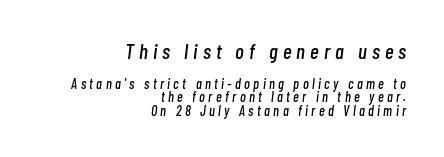
Q: Is the text italic (slanted)? A: Yes, it leans right by about 7 degrees.
Q: Is the text underlined? A: No.
Q: How is the paragraph aligned? A: Right-aligned.
Q: Is the spacing between letters normal or unusually wide? A: Unusually wide.
Q: Is the spacing between lines tight, normal or loose? A: Tight.
Q: Which block of text is set in a larger size, the first (top) or the second (bottom)? A: The first (top) one.
